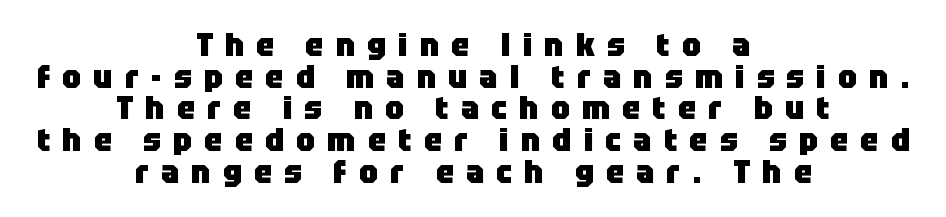
{"serif": "no", "italic": "no", "bold": "yes", "weight": "heavy", "width": "normal", "stroke_contrast": "low", "x_height": "large", "monospaced": "no", "underline": "no", "align": "center", "line_spacing": "tight", "line_spacing_ratio": 0.99, "letter_spacing": "wide", "letter_spacing_em": 0.39, "glyph_px": 32}
